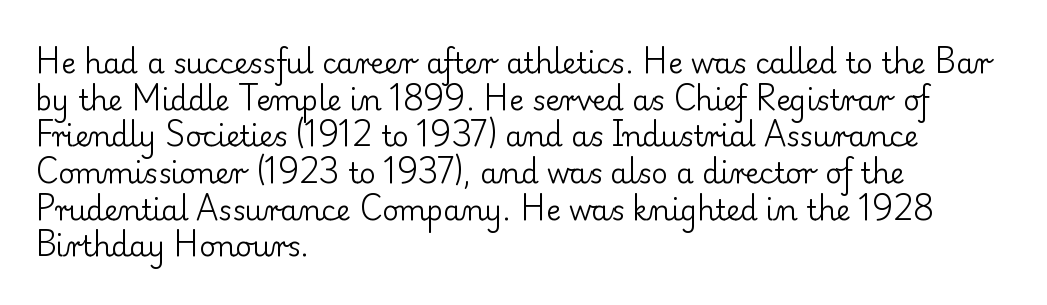
No word sits above an underline. You can tell it's not italic because the verticals are truly vertical. Stroke mass is kept to a normal reading level or below. Does the copy run flush right? No — it runs flush left.
